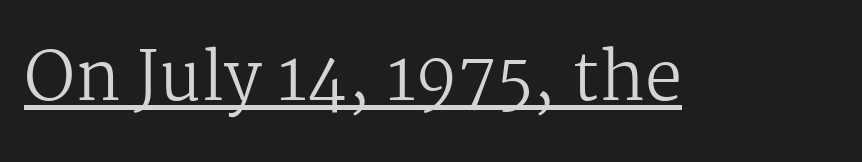
Quick note: not italic, upright. Look at the bottom of the vertical strokes: they flare into serifs here. Caption: face not bold, strokes unweighted. Looks like regular typesetting: each glyph gets only the width it needs. The typesetter has applied underlining to the passage shown.
